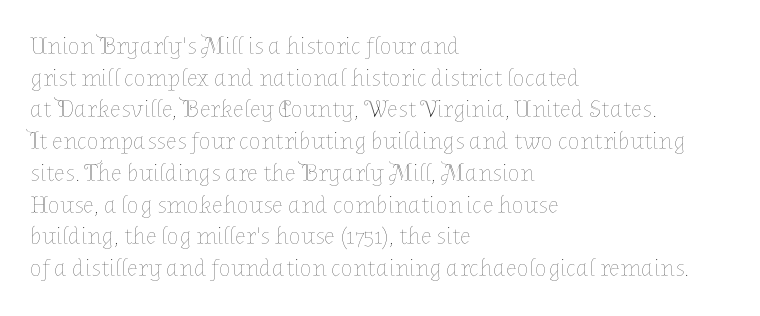
The characters are drawn with everyday or finer stroke widths. The string is rendered with underlining switched off. Leading matches the norm, producing a regular column. This sample uses plain, unmodified letter spacing.
